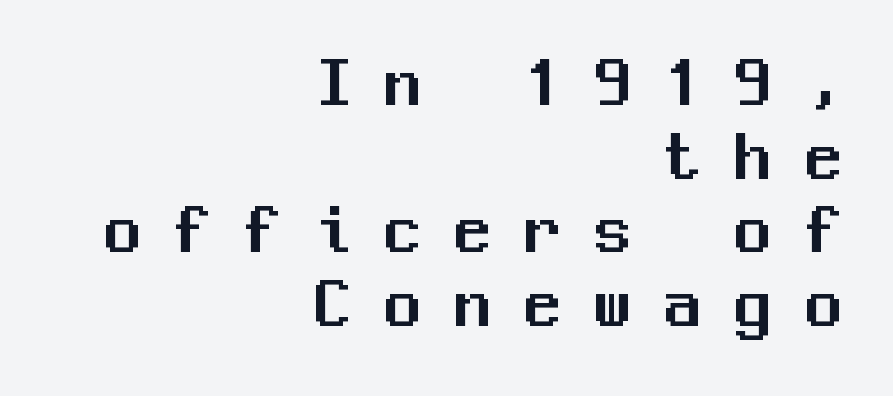
Q: Is the text italic (slanted)? A: No, it is upright.
Q: Is the typeface a serif or a sans-serif typeface? A: Sans-serif.
Q: Is the text underlined? A: No.
Q: How is the paragraph aligned? A: Right-aligned.
Q: Is the spacing between letters normal or unusually wide? A: Unusually wide.
Q: Is the spacing between lines tight, normal or loose? A: Tight.
Q: Width (condensed, normal, or wide)? A: Normal.
Q: Stroke contrast? A: Medium.
Q: x-height? A: Medium.
Q: Monospaced? A: Yes.
